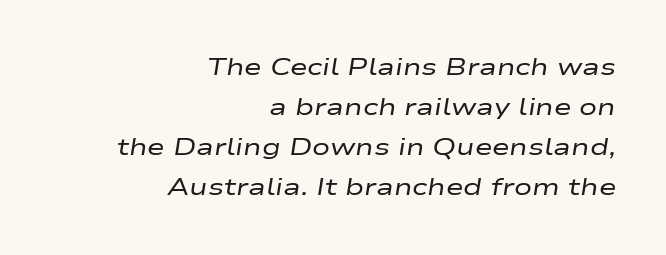
Q: Is the text bold? A: No.
Q: Is the text italic (slanted)? A: Yes, it leans right by about 9 degrees.
Q: Is the text underlined? A: No.
Q: How is the paragraph aligned? A: Right-aligned.
Q: Is the spacing between letters normal or unusually wide? A: Normal.
Q: Is the spacing between lines tight, normal or loose? A: Normal.
